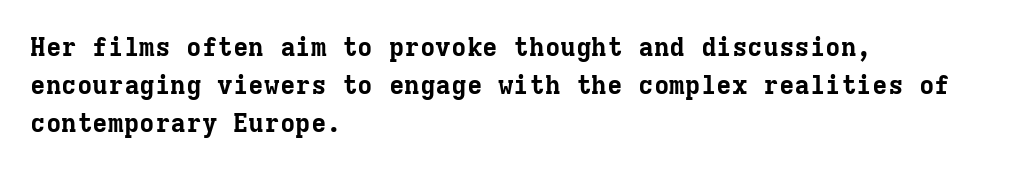
The image shows 26 px bold type, upright; set left-aligned, normal line spacing (1.46x), normal letter spacing, not underlined.
